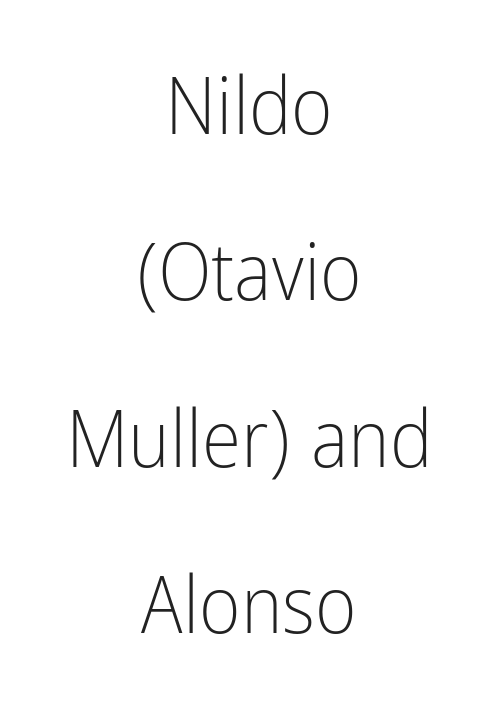
In terms of leading, this rendering errs on the spacious side. What kind of face is this? One without serifs — a sans. Stroke mass is kept to a normal reading level or below. Caption: standard tracking, unaltered. A bare baseline throughout the passage. A centered setting, common on invitations and titles, is used for this passage.
